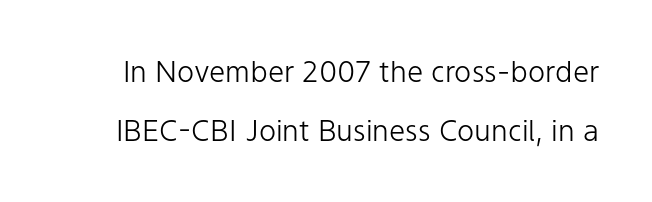
Q: Is the text bold? A: No.
Q: Is the text italic (slanted)? A: No, it is upright.
Q: Is the typeface a serif or a sans-serif typeface? A: Sans-serif.
Q: Is the text underlined? A: No.
Q: Is the spacing between letters normal or unusually wide? A: Normal.
Q: Is the spacing between lines tight, normal or loose? A: Loose.
Q: Width (condensed, normal, or wide)? A: Normal.
Q: Stroke contrast? A: Low.
Q: x-height? A: Medium.
Q: Monospaced? A: No.
